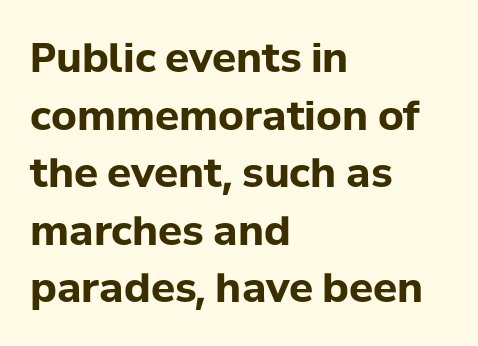
{"serif": "no", "italic": "no", "bold": "yes", "weight": "bold", "width": "normal", "stroke_contrast": "low", "x_height": "medium", "monospaced": "no", "underline": "no", "align": "left", "line_spacing": "normal", "line_spacing_ratio": 1.44, "letter_spacing": "normal", "letter_spacing_em": 0.0, "glyph_px": 40}
